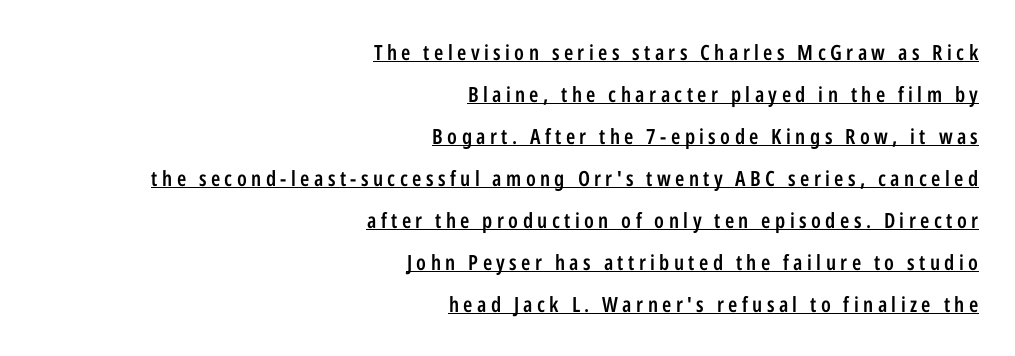
A fair bit of extra ink — the face is semibold, not bold. A typesetter would call this heavily tracked-out type. Ordinary non-slanted type is in use. Each new line begins a long way beneath the previous one.
